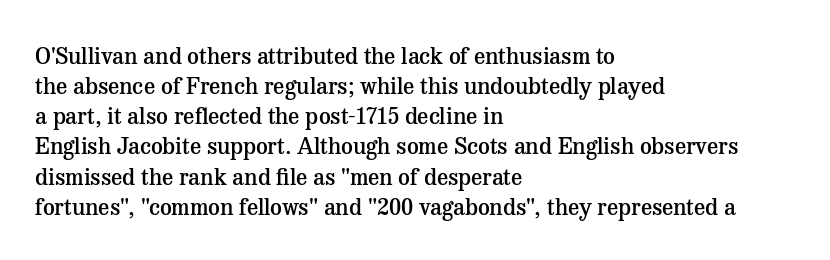
The image shows 23 px text type, upright; set left-aligned, normal line spacing (1.31x), normal letter spacing, not underlined.
